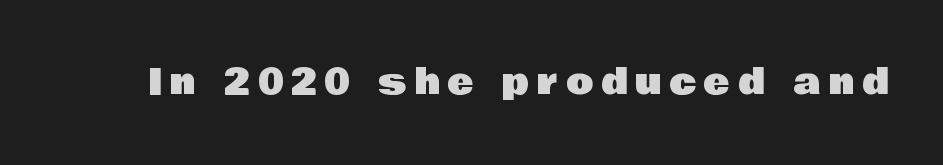
The image shows 35 px sans-serif type, upright; set unusually wide letter spacing (+0.24 em), not underlined; low stroke contrast and a large x-height.
